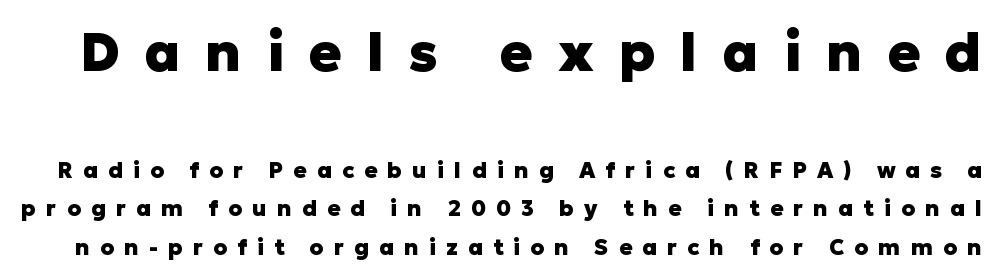
{"serif": "no", "italic": "no", "bold": "yes", "weight": "heavy", "width": "normal", "stroke_contrast": "low", "x_height": "medium", "monospaced": "no", "underline": "no", "line_spacing_ratio": 1.75, "letter_spacing": "wide", "letter_spacing_em": 0.46, "larger_block": "first", "size_ratio": 2.45, "glyph_px": 54}
